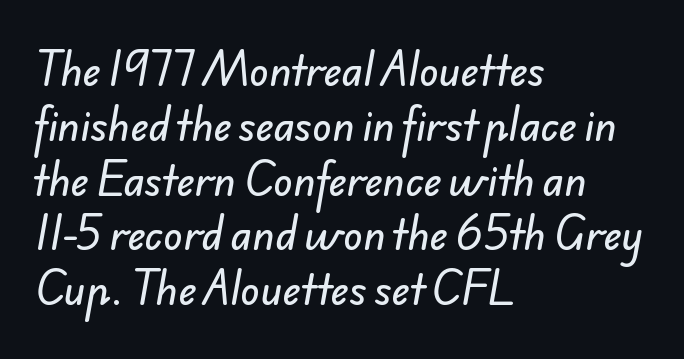
The image shows 40 px sans-serif type; set left-aligned, normal line spacing (1.37x), normal letter spacing, not underlined; low stroke contrast and a small x-height.
